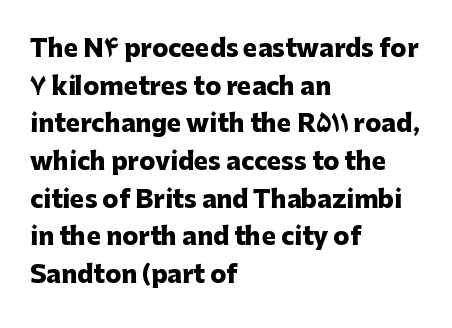
Heavy, bold letterforms. Quick note: underline off. The space between consecutive lines is moderate. This is roman type, the default non-slanted kind. The compositor pushed each line to the left boundary.
